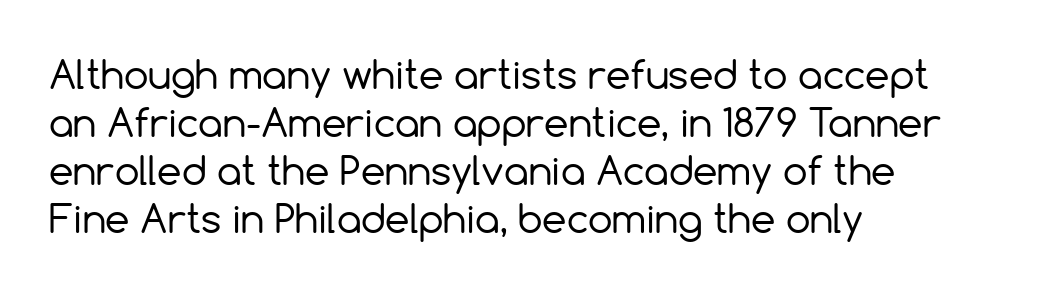
Q: Is the text bold? A: No.
Q: Is the text italic (slanted)? A: No, it is upright.
Q: Is the typeface a serif or a sans-serif typeface? A: Sans-serif.
Q: Is the text underlined? A: No.
Q: How is the paragraph aligned? A: Left-aligned.
Q: Is the spacing between letters normal or unusually wide? A: Normal.
Q: Width (condensed, normal, or wide)? A: Normal.
Q: x-height? A: Medium.
Q: Monospaced? A: No.
